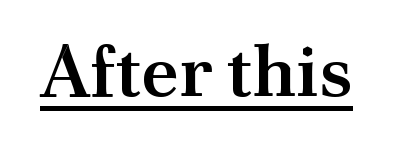
The image shows 73 px semibold serif type, upright; set normal letter spacing, underlined; medium stroke contrast and a small x-height.
